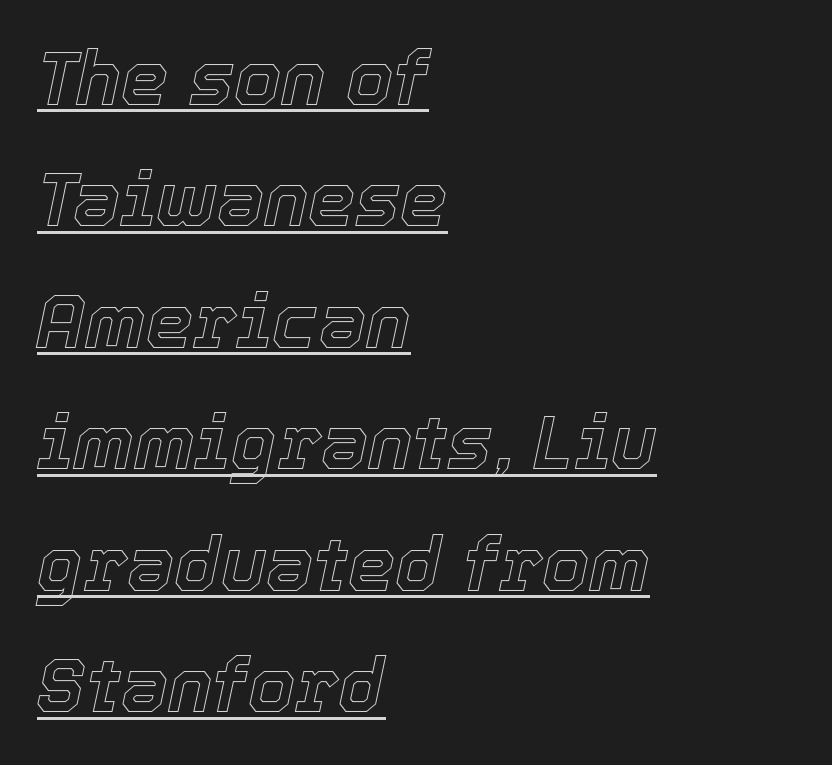
Compared with undecorated copy, this sample adds a rule below the words. Nothing unusual about the tracking: characters are spaced as the font intends. Style check: oblique. These lines stack with their left ends in a neat column. Notice how descenders clear the ascenders below comfortably — that's standard leading. Each letter keeps its own natural width here, so spacing adapts to shape.
